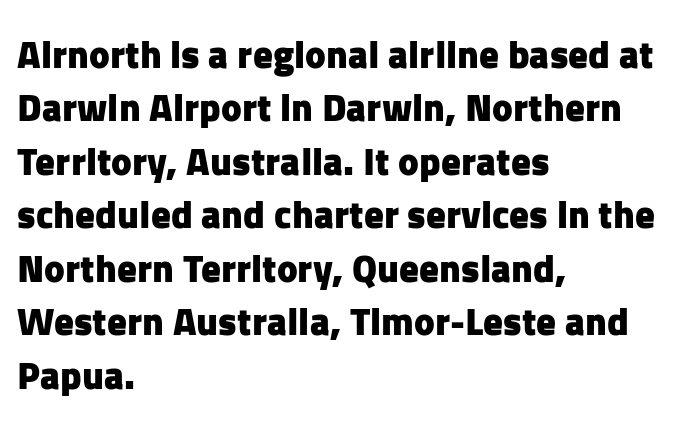
Q: Is the text bold? A: Yes.
Q: Is the text italic (slanted)? A: No, it is upright.
Q: Is the typeface a serif or a sans-serif typeface? A: Sans-serif.
Q: Is the text underlined? A: No.
Q: How is the paragraph aligned? A: Left-aligned.
Q: Is the spacing between letters normal or unusually wide? A: Normal.
Q: Is the spacing between lines tight, normal or loose? A: Normal.
Q: Width (condensed, normal, or wide)? A: Normal.
Q: Stroke contrast? A: Low.
Q: x-height? A: Medium.
Q: Monospaced? A: No.
